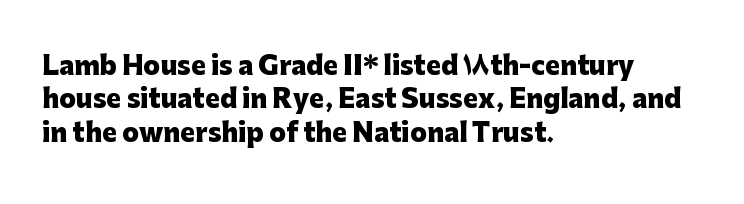
Q: Is the text bold? A: Yes.
Q: Is the text italic (slanted)? A: No, it is upright.
Q: Is the text underlined? A: No.
Q: How is the paragraph aligned? A: Left-aligned.
Q: Is the spacing between letters normal or unusually wide? A: Normal.
Q: Is the spacing between lines tight, normal or loose? A: Normal.
